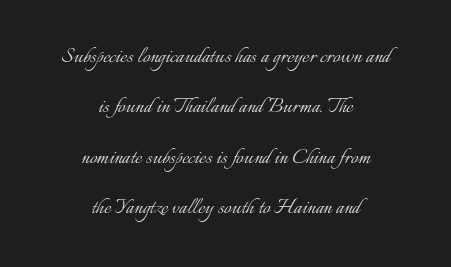
Q: Is the text bold? A: No.
Q: Is the text italic (slanted)? A: Yes.
Q: Is the text underlined? A: No.
Q: How is the paragraph aligned? A: Centered.
Q: Is the spacing between letters normal or unusually wide? A: Normal.
Q: Is the spacing between lines tight, normal or loose? A: Loose.
